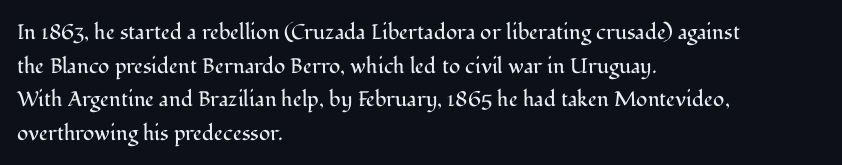
{"italic": "no", "bold": "no", "underline": "no", "align": "left", "line_spacing": "normal", "line_spacing_ratio": 1.6, "letter_spacing": "normal", "letter_spacing_em": 0.0, "glyph_px": 21}
